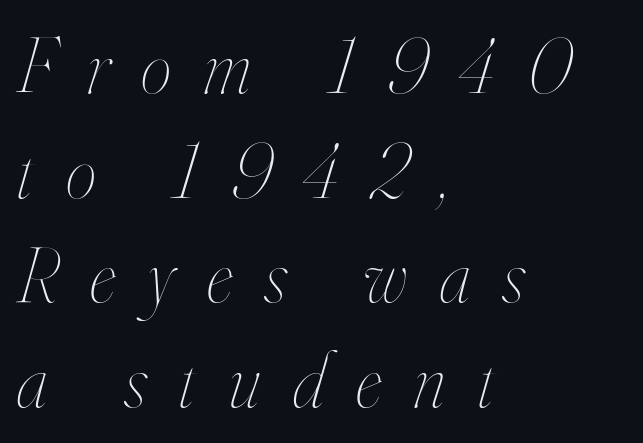
The image shows 78 px thin, condensed type, italic (leaning right); set left-aligned, normal line spacing (1.34x), unusually wide letter spacing (+0.41 em), not underlined; high stroke contrast and a small x-height.
